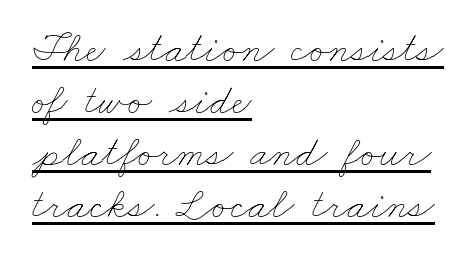
No chunkiness to these letters — they're not bold. A student would call this left alignment; a typographer would say flush left, rag right. Looks like someone drew a line under every word here. You could not count columns in this text — the font is proportionally spaced. Short note: letters normally spaced.
